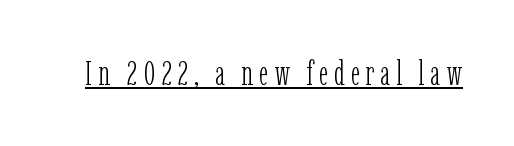
The image shows 34 px light, condensed serif type, upright; set underlined; low stroke contrast and a medium x-height.
